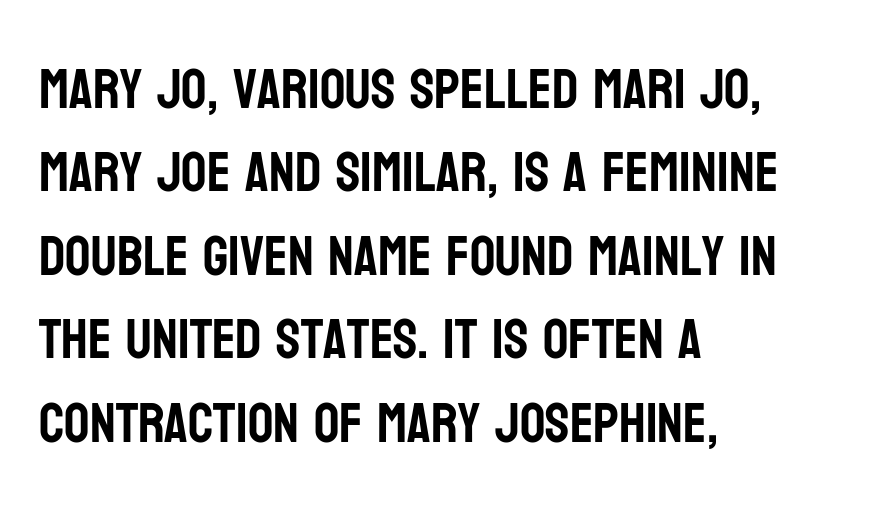
{"serif": "no", "italic": "no", "width": "condensed", "stroke_contrast": "low", "x_height": "large", "monospaced": "no", "underline": "no", "align": "left", "line_spacing": "normal", "line_spacing_ratio": 1.49, "letter_spacing": "normal", "letter_spacing_em": 0.0, "glyph_px": 56}
